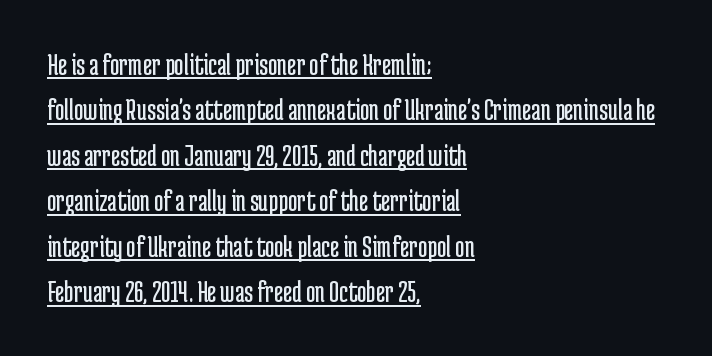
Q: Is the text bold? A: No.
Q: Is the text italic (slanted)? A: No, it is upright.
Q: Is the typeface a serif or a sans-serif typeface? A: Sans-serif.
Q: Is the text underlined? A: Yes.
Q: How is the paragraph aligned? A: Left-aligned.
Q: Is the spacing between letters normal or unusually wide? A: Normal.
Q: Is the spacing between lines tight, normal or loose? A: Normal.
Q: Width (condensed, normal, or wide)? A: Condensed.
Q: Stroke contrast? A: Low.
Q: x-height? A: Medium.
Q: Monospaced? A: No.
